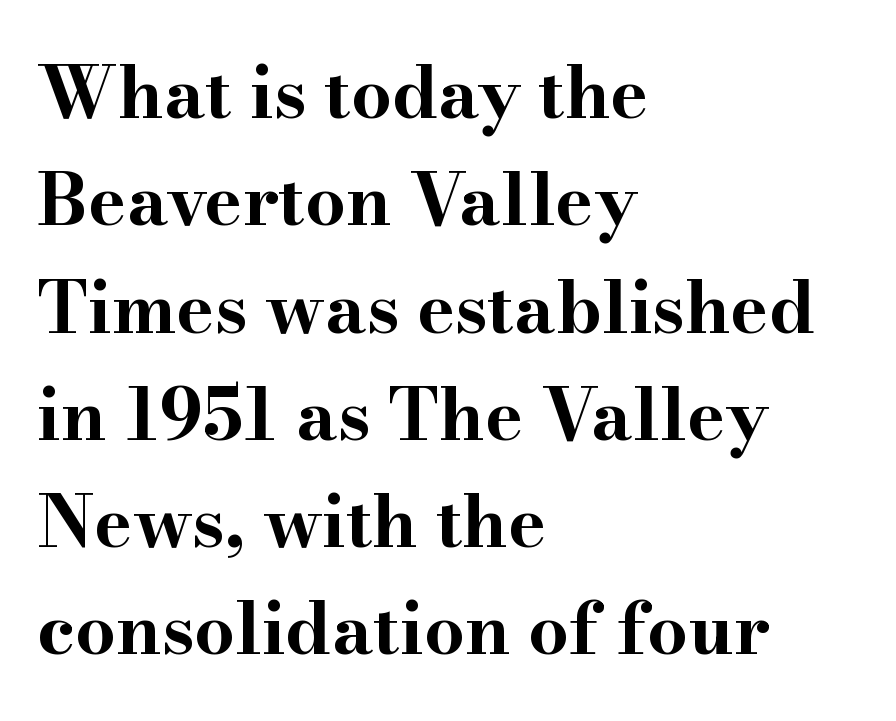
Q: Is the text bold? A: Yes.
Q: Is the text italic (slanted)? A: No, it is upright.
Q: Is the typeface a serif or a sans-serif typeface? A: Serif.
Q: Is the text underlined? A: No.
Q: How is the paragraph aligned? A: Left-aligned.
Q: Is the spacing between letters normal or unusually wide? A: Normal.
Q: Is the spacing between lines tight, normal or loose? A: Normal.
Q: Width (condensed, normal, or wide)? A: Wide.
Q: Stroke contrast? A: High.
Q: x-height? A: Small.
Q: Monospaced? A: No.
